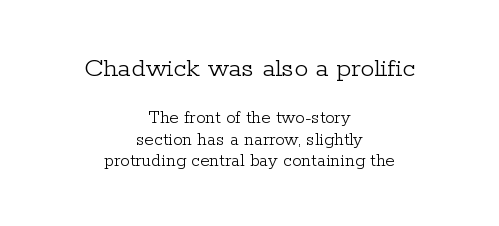
Of the two passages, the one on top uses the larger point size. Do the letters lean? They stand straight. Where is the straight margin? There isn't one; the lines are centered. Clear beneath every line of the passage. The glyphs in this specimen are seriffed.
